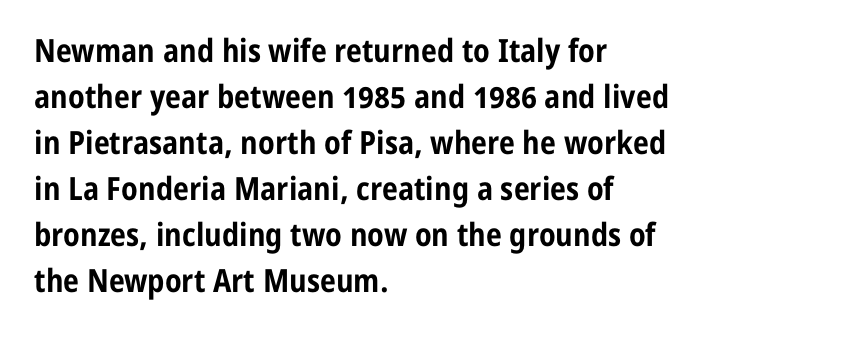
The image shows 32 px bold, condensed sans-serif type, upright; set left-aligned, normal line spacing (1.44x), normal letter spacing, not underlined; low stroke contrast and a medium x-height.
